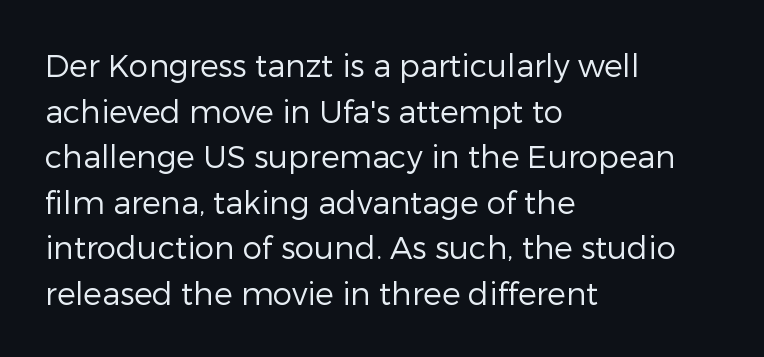
The image shows 31 px regular-weight sans-serif type, upright; set left-aligned, normal line spacing (1.47x), normal letter spacing, not underlined; low stroke contrast and a medium x-height.
